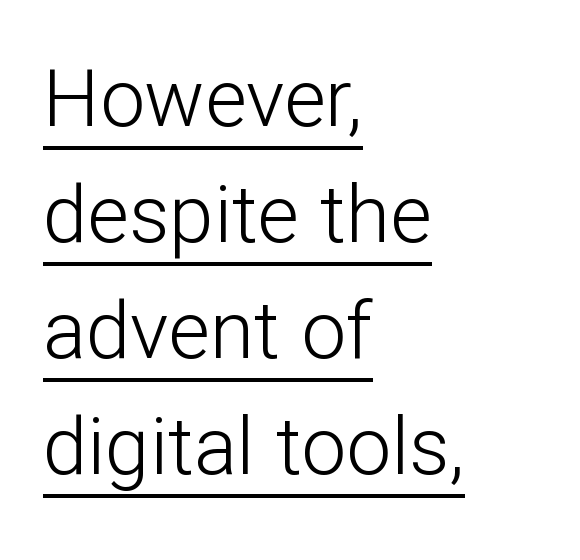
{"serif": "no", "italic": "no", "bold": "no", "weight": "light", "width": "normal", "stroke_contrast": "low", "x_height": "medium", "monospaced": "no", "underline": "yes", "align": "left", "line_spacing": "normal", "line_spacing_ratio": 1.45, "letter_spacing": "normal", "letter_spacing_em": 0.0, "glyph_px": 80}
